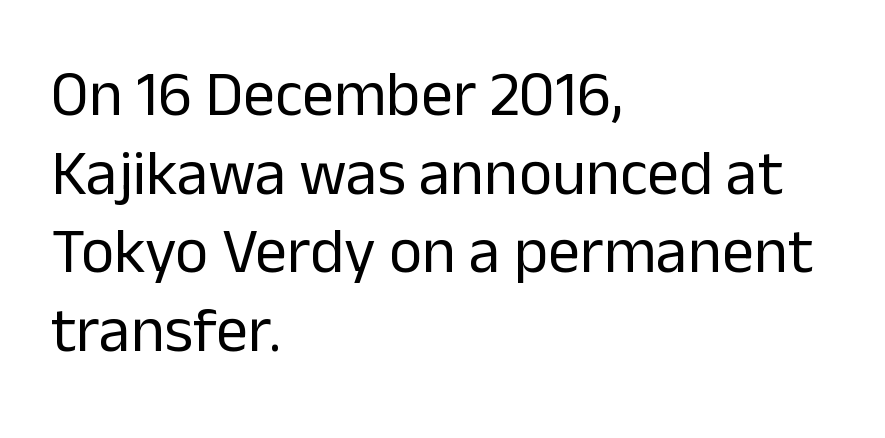
The image shows 64 px regular-weight sans-serif type, upright; set left-aligned, line spacing 1.23x, normal letter spacing, not underlined; low stroke contrast and a medium x-height.
